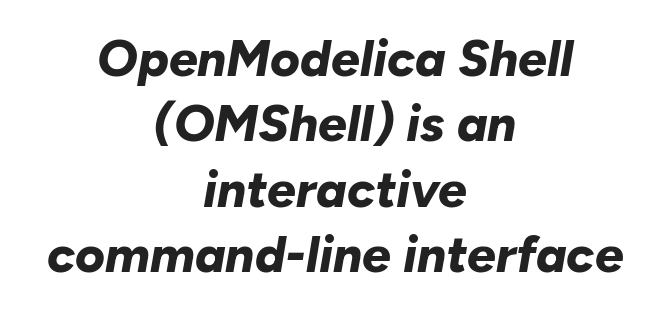
Rule under the text: the space is simply empty. This rendering leaves character spacing at its baseline value. Observe the lean: these are italic letterforms. Caption: bold face, heavy strokes. Each new line begins a customary step beneath the previous one.
